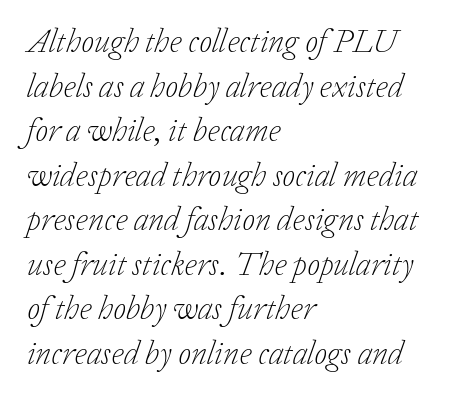
Underlining? Definitely not there. All the whitespace from short lines collects on the right. Each letter keeps its own natural width here, so spacing adapts to shape. The leading is moderate, giving the passage an even texture.
